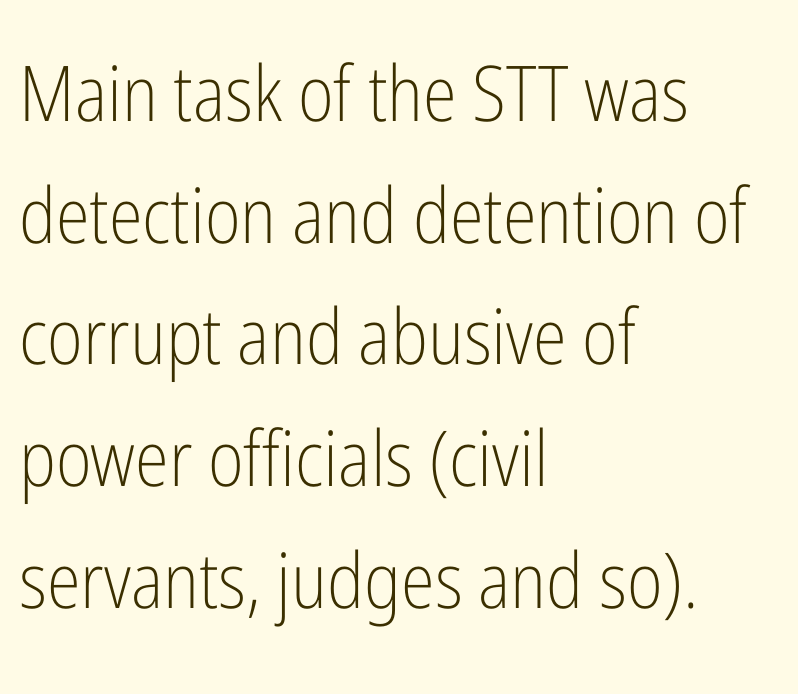
{"serif": "no", "italic": "no", "bold": "no", "weight": "light", "width": "condensed", "stroke_contrast": "low", "x_height": "medium", "monospaced": "no", "underline": "no", "align": "left", "line_spacing": "normal", "line_spacing_ratio": 1.58, "letter_spacing": "normal", "letter_spacing_em": 0.0, "glyph_px": 77}
